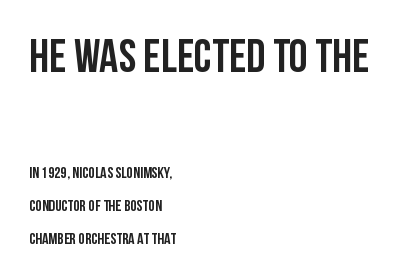
The image shows 47 px semibold, condensed sans-serif type, upright; set left-aligned, loose line spacing (2.05x), normal letter spacing, not underlined; the first (top) block is 2.94x larger; low stroke contrast and a large x-height.
